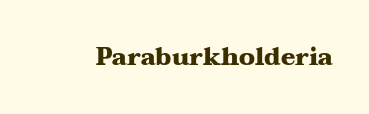
{"italic": "no", "bold": "yes", "underline": "no", "letter_spacing": "normal", "letter_spacing_em": 0.0, "glyph_px": 24}
